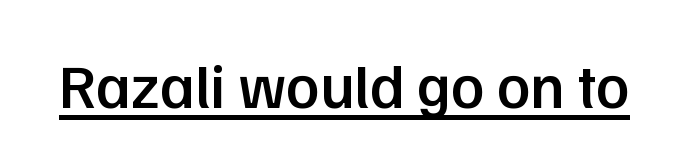
Characters remain perfectly vertical along every line. A typesetter would call this zero additional tracking. The sample has been set in demibold, a notch under bold. Compared with undecorated copy, this sample adds a rule below the words. The letters advance in unequal steps, a hallmark of proportional type. Are there feet on the stems? There aren't — it's a sans.
